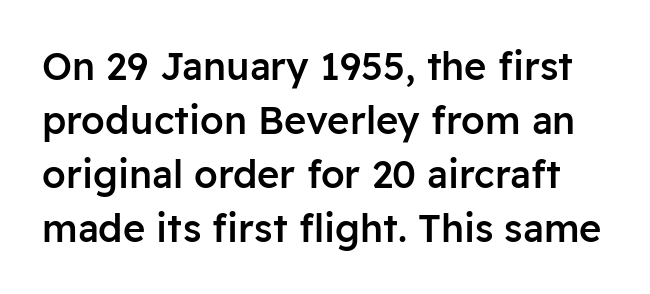
The lettering stays uniformly vertical, giving the passage a roman look. Looks like regular typesetting: each glyph gets only the width it needs. Nothing sits at the stroke ends, so this counts as sans-serif. The strokes are fattened partway — semibold, not bold. Leading matches the norm, producing a regular column. The letters sit at their default tracking, neither squeezed nor spread.
